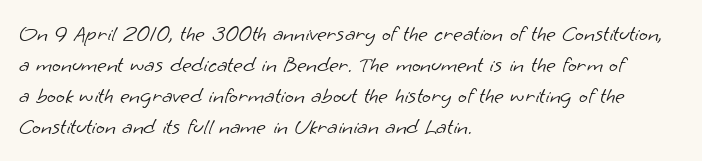
Q: Is the text bold? A: No.
Q: Is the text underlined? A: No.
Q: How is the paragraph aligned? A: Left-aligned.
Q: Is the spacing between letters normal or unusually wide? A: Normal.
Q: Is the spacing between lines tight, normal or loose? A: Normal.
